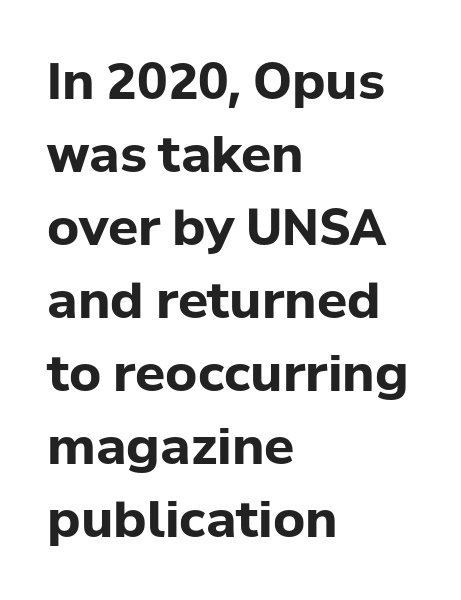
To sum up the face: it is a sans, with no serifs. Proportional: the letters do not fall into vertical columns. No italicization has been applied; the sample stays upright. Layout note: lines flush left.
